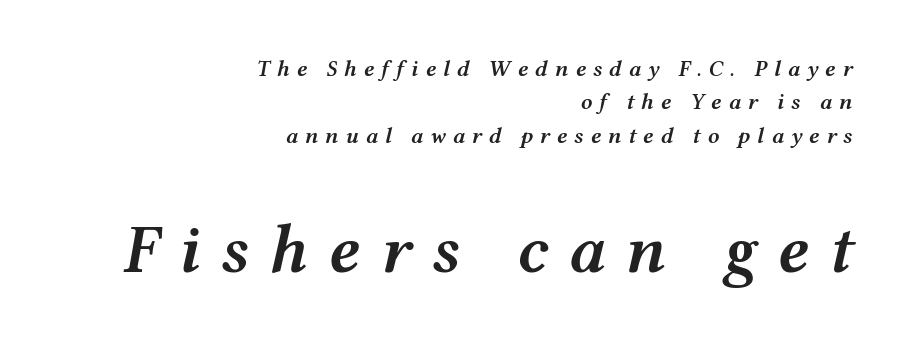
{"italic": "yes", "lean": "right", "slant_degrees": 12, "bold": "semi", "weight": "semibold", "width": "wide", "stroke_contrast": "medium", "x_height": "medium", "monospaced": "no", "underline": "no", "align": "right", "line_spacing": "normal", "line_spacing_ratio": 1.45, "letter_spacing": "wide", "letter_spacing_em": 0.29, "larger_block": "second", "size_ratio": 3.0, "glyph_px": 69}
